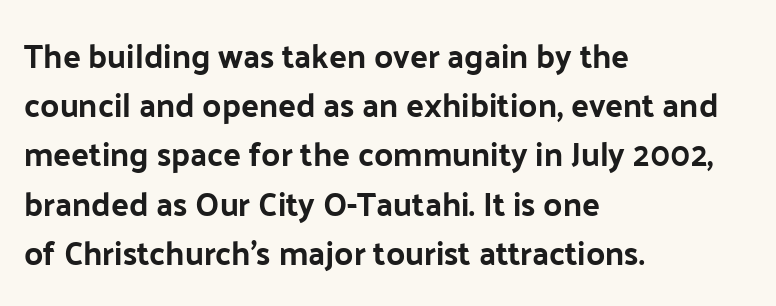
The image shows 33 px sans-serif type, upright; set left-aligned, normal line spacing (1.49x), normal letter spacing, not underlined; low stroke contrast and a medium x-height.
